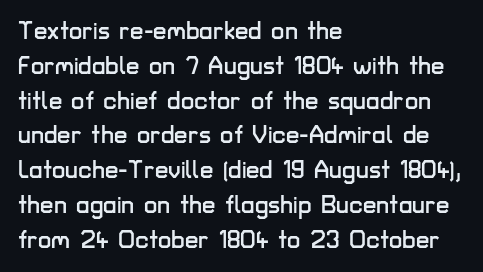
The image shows 24 px text type, upright; set left-aligned, normal line spacing (1.45x), normal letter spacing, not underlined.
